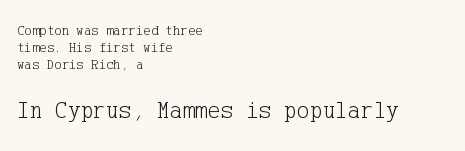
Q: Is the text bold? A: No.
Q: Is the text italic (slanted)? A: No, it is upright.
Q: Is the text underlined? A: No.
Q: How is the paragraph aligned? A: Left-aligned.
Q: Is the spacing between letters normal or unusually wide? A: Normal.
Q: Which block of text is set in a larger size, the first (top) or the second (bottom)? A: The second (bottom) one.
